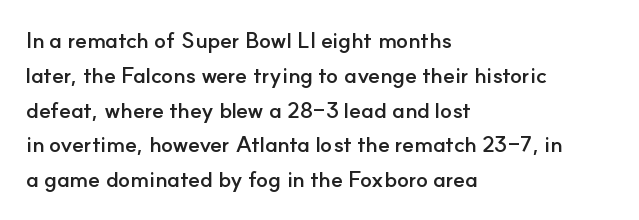
{"italic": "no", "bold": "yes", "underline": "no", "align": "left", "line_spacing": "normal", "line_spacing_ratio": 1.58, "letter_spacing": "normal", "letter_spacing_em": 0.0, "glyph_px": 22}
